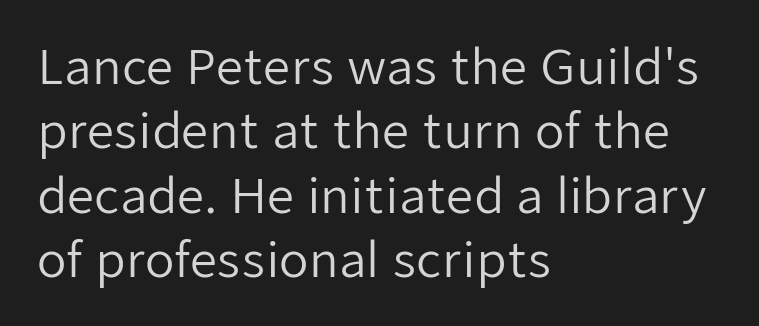
The image shows 48 px regular-weight sans-serif type, upright; set left-aligned, normal line spacing (1.34x), normal letter spacing, not underlined; low stroke contrast and a medium x-height.
